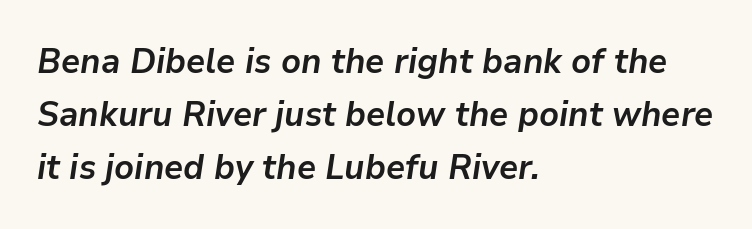
Q: Is the text bold? A: Yes.
Q: Is the text italic (slanted)? A: Yes, it leans right by about 9 degrees.
Q: Is the text underlined? A: No.
Q: How is the paragraph aligned? A: Left-aligned.
Q: Is the spacing between letters normal or unusually wide? A: Normal.
Q: Is the spacing between lines tight, normal or loose? A: Normal.
Q: Width (condensed, normal, or wide)? A: Normal.
Q: Stroke contrast? A: Low.
Q: x-height? A: Medium.
Q: Monospaced? A: No.
